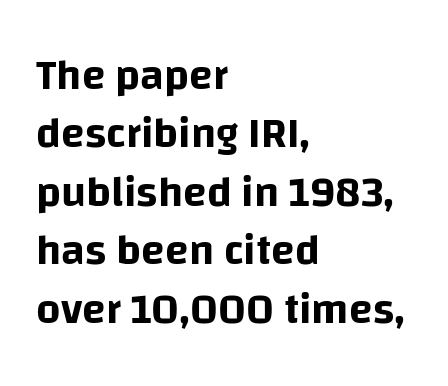
Q: Is the text italic (slanted)? A: No, it is upright.
Q: Is the typeface a serif or a sans-serif typeface? A: Sans-serif.
Q: Is the text underlined? A: No.
Q: How is the paragraph aligned? A: Left-aligned.
Q: Is the spacing between letters normal or unusually wide? A: Normal.
Q: Is the spacing between lines tight, normal or loose? A: Normal.
Q: Width (condensed, normal, or wide)? A: Normal.
Q: Stroke contrast? A: Low.
Q: x-height? A: Large.
Q: Monospaced? A: No.
